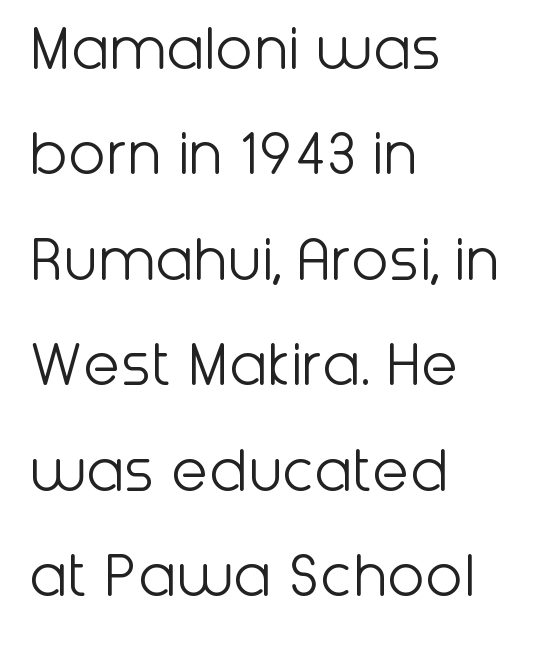
The image shows 68 px light sans-serif type, upright; set left-aligned, normal line spacing (1.55x), normal letter spacing, not underlined; low stroke contrast and a medium x-height.
